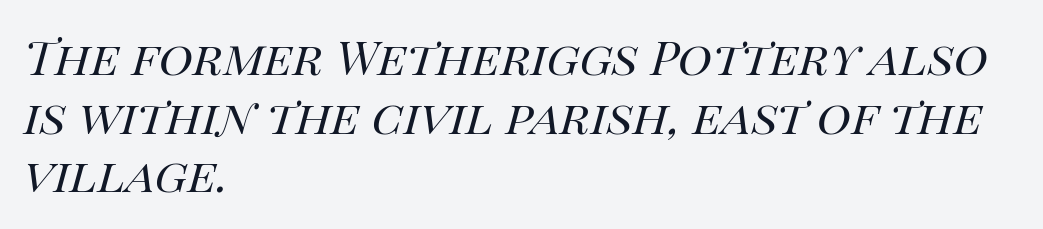
{"italic": "yes", "lean": "right", "slant_degrees": 14, "bold": "no", "weight": "regular", "width": "normal", "stroke_contrast": "high", "x_height": "large", "monospaced": "no", "underline": "no", "align": "left", "line_spacing": "normal", "line_spacing_ratio": 1.25, "letter_spacing": "normal", "letter_spacing_em": 0.0, "glyph_px": 47}
